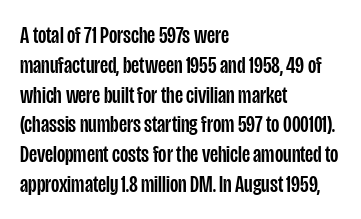
{"italic": "no", "underline": "no", "align": "left", "line_spacing_ratio": 1.24, "letter_spacing": "normal", "letter_spacing_em": 0.0, "glyph_px": 24}
